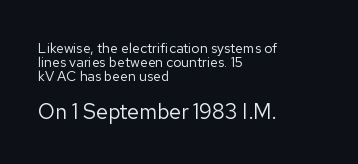
{"italic": "no", "bold": "no", "underline": "no", "align": "left", "line_spacing": "tight", "line_spacing_ratio": 1.0, "letter_spacing": "normal", "letter_spacing_em": 0.0, "larger_block": "second", "size_ratio": 1.5, "glyph_px": 21}
